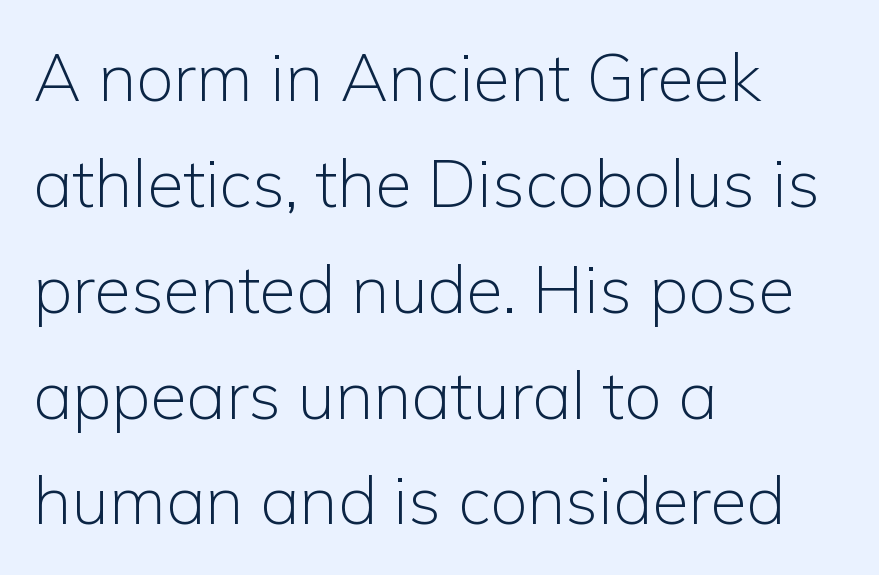
{"serif": "no", "italic": "no", "bold": "no", "weight": "light", "width": "normal", "stroke_contrast": "low", "x_height": "medium", "monospaced": "no", "underline": "no", "align": "left", "line_spacing": "normal", "line_spacing_ratio": 1.58, "letter_spacing": "normal", "letter_spacing_em": 0.0, "glyph_px": 67}
